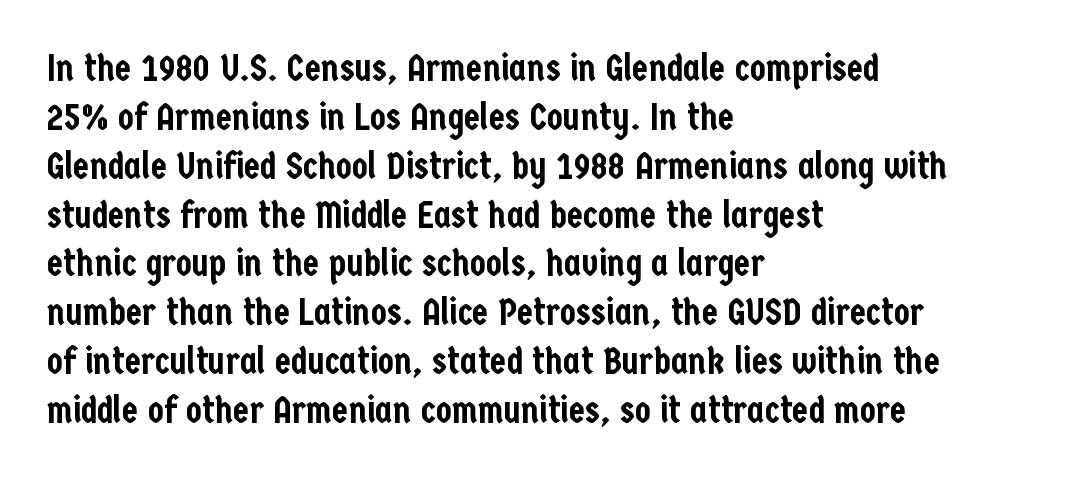
{"serif": "no", "italic": "no", "width": "condensed", "stroke_contrast": "low", "x_height": "medium", "monospaced": "no", "underline": "no", "align": "left", "line_spacing": "normal", "line_spacing_ratio": 1.32, "letter_spacing": "normal", "letter_spacing_em": 0.0, "glyph_px": 37}
